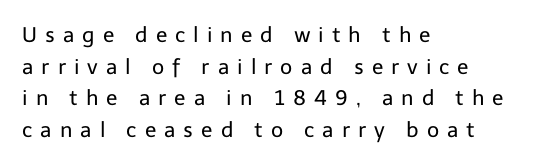
{"italic": "no", "bold": "no", "underline": "no", "align": "left", "line_spacing": "normal", "line_spacing_ratio": 1.51, "letter_spacing": "wide", "letter_spacing_em": 0.38, "glyph_px": 21}
